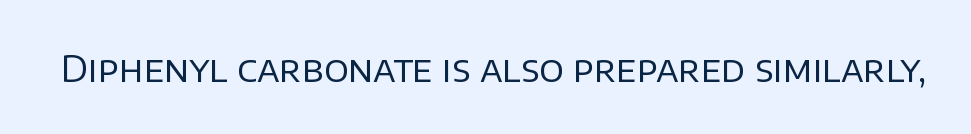
{"serif": "no", "italic": "no", "bold": "no", "weight": "regular", "width": "normal", "stroke_contrast": "low", "x_height": "large", "monospaced": "no", "underline": "no", "letter_spacing": "normal", "letter_spacing_em": 0.0, "glyph_px": 36}
